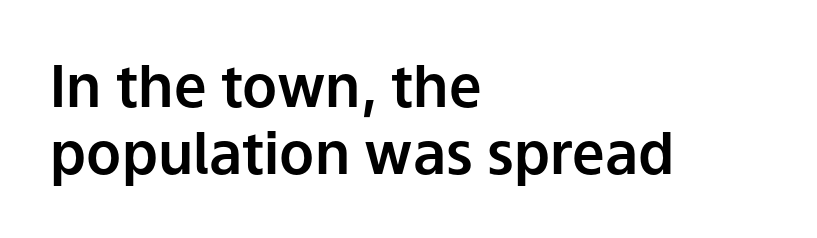
Q: Is the text italic (slanted)? A: No, it is upright.
Q: Is the typeface a serif or a sans-serif typeface? A: Sans-serif.
Q: Is the text underlined? A: No.
Q: How is the paragraph aligned? A: Left-aligned.
Q: Is the spacing between letters normal or unusually wide? A: Normal.
Q: Is the spacing between lines tight, normal or loose? A: Tight.
Q: Width (condensed, normal, or wide)? A: Normal.
Q: Stroke contrast? A: Low.
Q: x-height? A: Medium.
Q: Monospaced? A: No.
